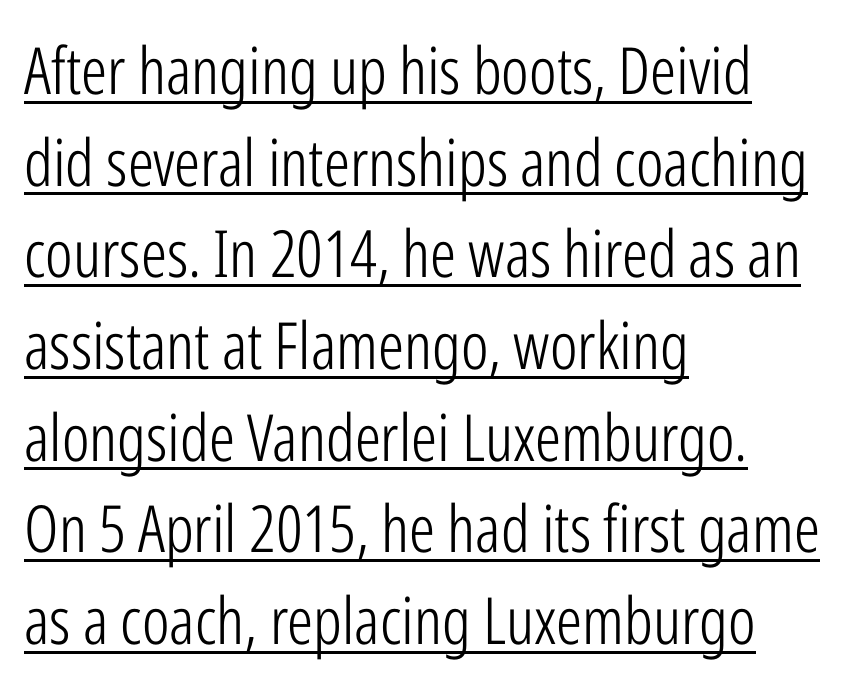
The image shows 65 px light, condensed sans-serif type, upright; set left-aligned, normal line spacing (1.41x), normal letter spacing, underlined; low stroke contrast and a medium x-height.
